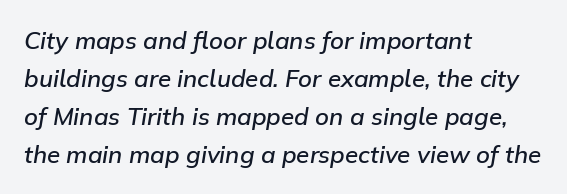
{"italic": "yes", "lean": "right", "slant_degrees": 9, "bold": "semi", "underline": "no", "align": "left", "line_spacing": "normal", "line_spacing_ratio": 1.59, "letter_spacing": "normal", "letter_spacing_em": 0.0, "glyph_px": 24}
